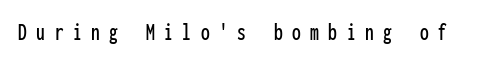
{"italic": "no", "underline": "no", "letter_spacing": "wide", "letter_spacing_em": 0.38, "glyph_px": 25}
